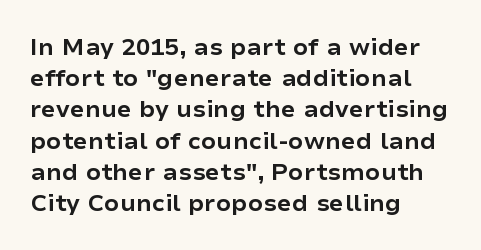
{"italic": "no", "bold": "yes", "underline": "no", "align": "left", "line_spacing": "normal", "line_spacing_ratio": 1.3, "letter_spacing": "normal", "letter_spacing_em": 0.0, "glyph_px": 24}
